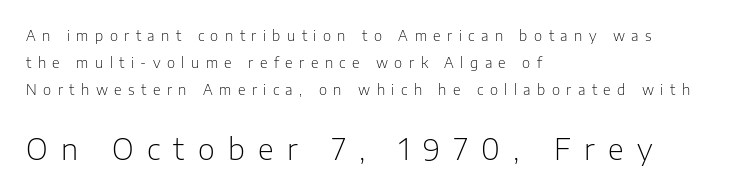
The image shows 29 px light sans-serif type, upright; set left-aligned, loose line spacing (1.92x), unusually wide letter spacing (+0.46 em), not underlined; the second (bottom) block is 2.07x larger; low stroke contrast and a medium x-height.
